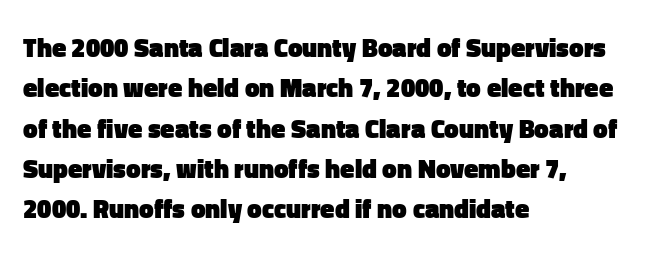
A classic flush-left, rag-right setting is used for this passage. Rows of type keep a routine distance in the vertical direction. Descenders are the only things crossing below the line. The strokes are fattened all the way to bold. Tracking value appears to be zero — textbook default spacing.
